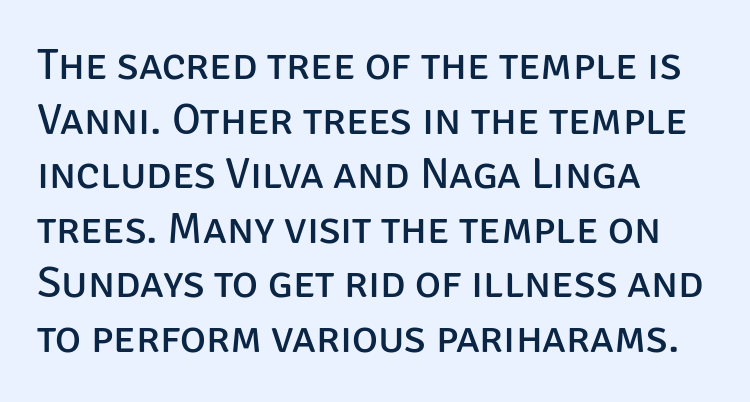
The image shows 44 px regular-weight sans-serif type, upright; set left-aligned, line spacing 1.24x, normal letter spacing, not underlined; low stroke contrast and a large x-height.
